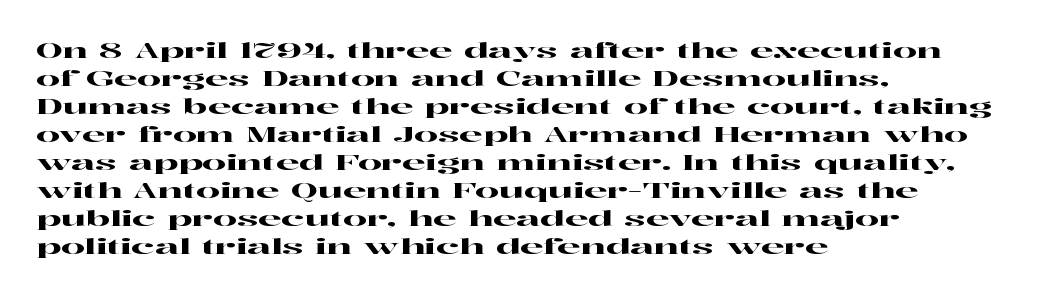
Q: Is the text italic (slanted)? A: No, it is upright.
Q: Is the text underlined? A: No.
Q: How is the paragraph aligned? A: Left-aligned.
Q: Is the spacing between letters normal or unusually wide? A: Normal.
Q: Is the spacing between lines tight, normal or loose? A: Normal.
